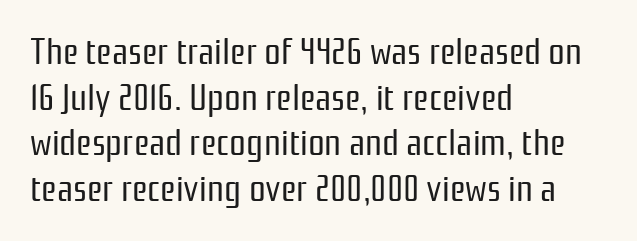
{"serif": "no", "italic": "no", "bold": "no", "weight": "regular", "width": "condensed", "stroke_contrast": "low", "x_height": "medium", "monospaced": "no", "underline": "no", "align": "left", "line_spacing_ratio": 1.23, "letter_spacing": "normal", "letter_spacing_em": 0.0, "glyph_px": 37}
